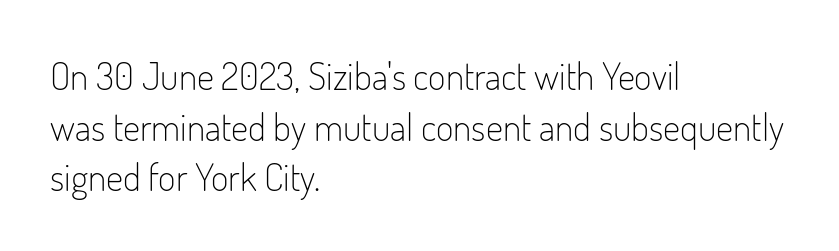
{"serif": "no", "italic": "no", "bold": "no", "weight": "light", "width": "condensed", "stroke_contrast": "low", "x_height": "small", "monospaced": "no", "underline": "no", "align": "left", "line_spacing": "normal", "line_spacing_ratio": 1.33, "letter_spacing": "normal", "letter_spacing_em": 0.0, "glyph_px": 38}
